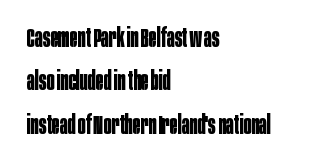
Visually the block forms a straight wall on the left and a jagged coastline on the right. The area under the type is left untouched. This is heavy type, rendered in bold. Does the lettering tilt? It doesn't — this is upright.
